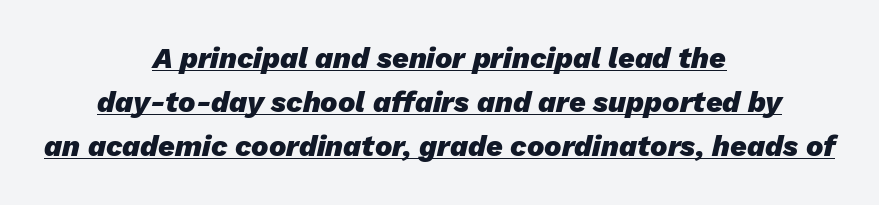
Q: Is the text bold? A: Yes.
Q: Is the text italic (slanted)? A: Yes, it leans right by about 13 degrees.
Q: Is the text underlined? A: Yes.
Q: How is the paragraph aligned? A: Centered.
Q: Is the spacing between letters normal or unusually wide? A: Normal.
Q: Is the spacing between lines tight, normal or loose? A: Normal.
Q: Width (condensed, normal, or wide)? A: Normal.
Q: Stroke contrast? A: Low.
Q: x-height? A: Medium.
Q: Monospaced? A: No.
